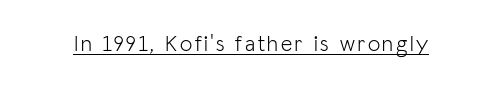
The image shows 22 px text type, upright; set underlined.
